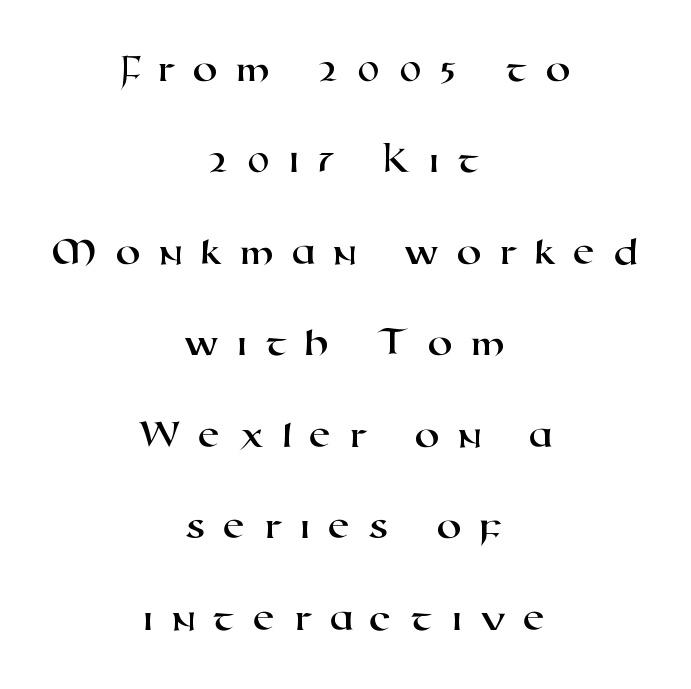
The image shows 41 px wide sans-serif type; set centered, loose line spacing (2.23x), unusually wide letter spacing (+0.41 em), not underlined; high stroke contrast and a medium x-height.
